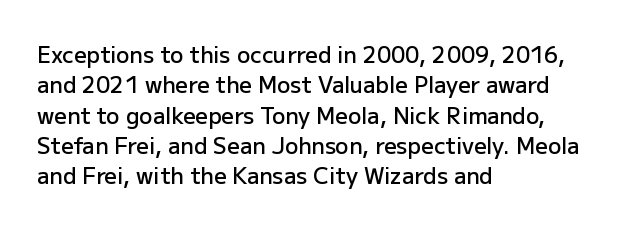
The image shows 22 px text type, upright; set left-aligned, normal line spacing (1.38x), normal letter spacing, not underlined.
